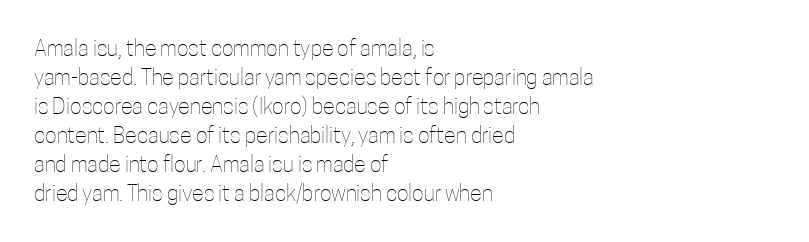
Tall strokes in this sample are plumb rather than angled. The passage shown has conventional tracking throughout. Every row of glyphs begins at an identical x-position on the left. A normal amount of white space separates one row of letters from the next. Type without underlining.
